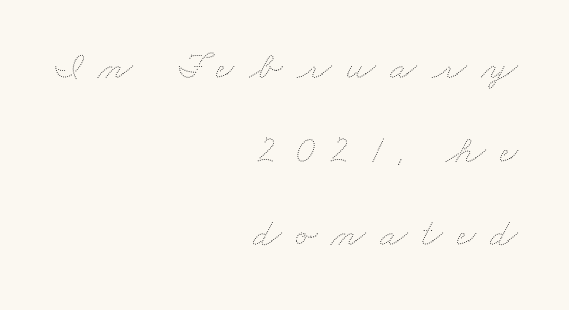
The image shows 40 px thin, wide type; set right-aligned, loose line spacing (2.09x), unusually wide letter spacing (+0.36 em), not underlined; medium stroke contrast and a small x-height.
